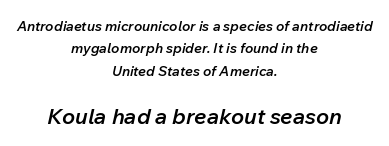
Q: Is the text bold? A: Semi-bold.
Q: Is the text italic (slanted)? A: Yes, it leans right by about 12 degrees.
Q: Is the text underlined? A: No.
Q: How is the paragraph aligned? A: Centered.
Q: Is the spacing between letters normal or unusually wide? A: Normal.
Q: Is the spacing between lines tight, normal or loose? A: Normal.
Q: Which block of text is set in a larger size, the first (top) or the second (bottom)? A: The second (bottom) one.
